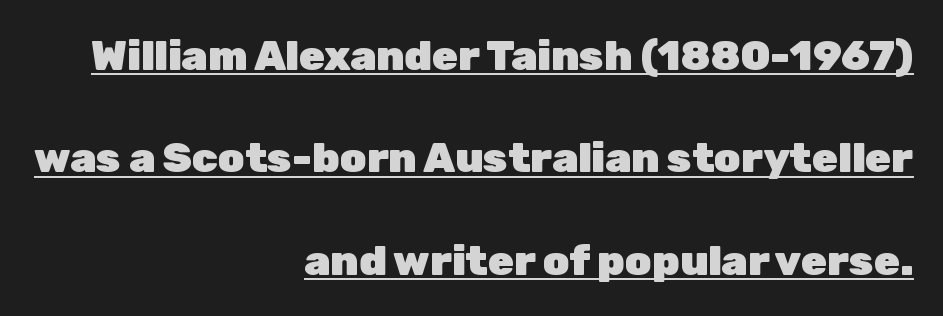
The image shows 42 px heavy sans-serif type, upright; set right-aligned, loose line spacing (2.44x), normal letter spacing, underlined; low stroke contrast and a medium x-height.
